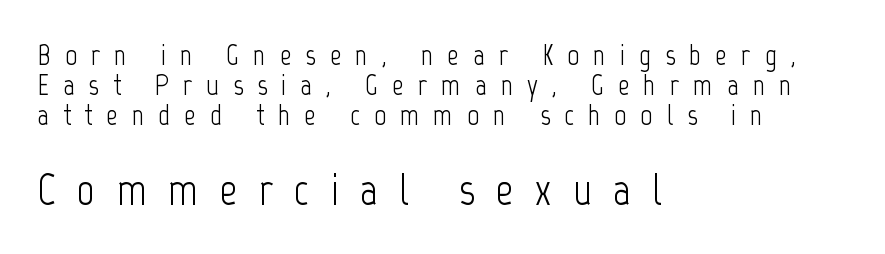
The image shows 44 px light, condensed sans-serif type, upright; set left-aligned, tight line spacing (1.04x), unusually wide letter spacing (+0.48 em), not underlined; the second (bottom) block is 1.52x larger; low stroke contrast and a medium x-height.
